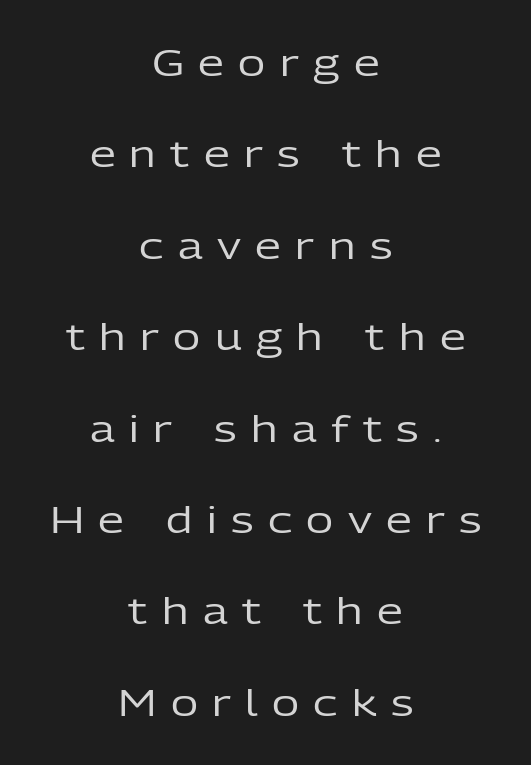
The image shows 37 px regular-weight sans-serif type, upright; set centered, loose line spacing (2.47x), unusually wide letter spacing (+0.39 em), not underlined; low stroke contrast and a medium x-height.
